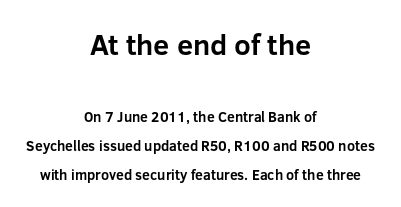
Q: Is the text bold? A: Yes.
Q: Is the text italic (slanted)? A: No, it is upright.
Q: Is the typeface a serif or a sans-serif typeface? A: Sans-serif.
Q: Is the text underlined? A: No.
Q: How is the paragraph aligned? A: Centered.
Q: Is the spacing between letters normal or unusually wide? A: Normal.
Q: Is the spacing between lines tight, normal or loose? A: Loose.
Q: Which block of text is set in a larger size, the first (top) or the second (bottom)? A: The first (top) one.
Q: Width (condensed, normal, or wide)? A: Normal.
Q: Stroke contrast? A: Low.
Q: x-height? A: Medium.
Q: Monospaced? A: No.
